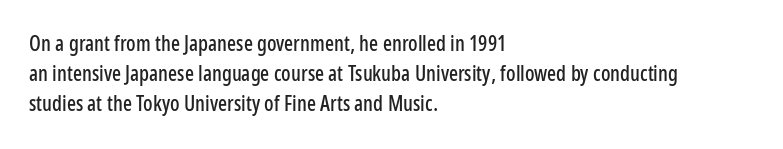
Q: Is the text italic (slanted)? A: No, it is upright.
Q: Is the text underlined? A: No.
Q: How is the paragraph aligned? A: Left-aligned.
Q: Is the spacing between letters normal or unusually wide? A: Normal.
Q: Is the spacing between lines tight, normal or loose? A: Normal.
